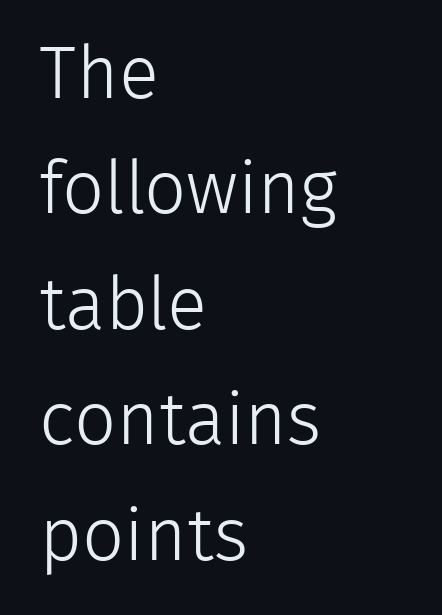
Q: Is the text bold? A: No.
Q: Is the text italic (slanted)? A: No, it is upright.
Q: Is the typeface a serif or a sans-serif typeface? A: Sans-serif.
Q: Is the text underlined? A: No.
Q: How is the paragraph aligned? A: Left-aligned.
Q: Is the spacing between letters normal or unusually wide? A: Normal.
Q: Is the spacing between lines tight, normal or loose? A: Normal.
Q: Width (condensed, normal, or wide)? A: Normal.
Q: Stroke contrast? A: Low.
Q: x-height? A: Medium.
Q: Monospaced? A: No.
